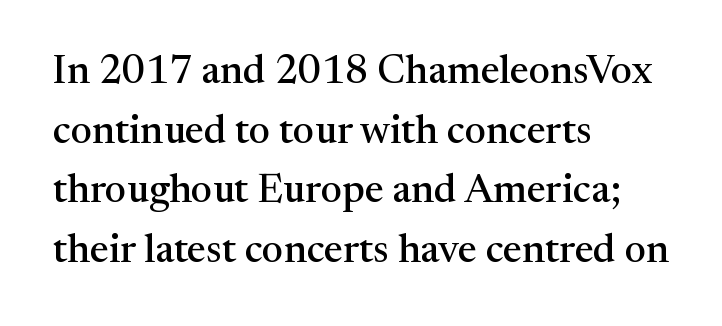
Q: Is the text italic (slanted)? A: No, it is upright.
Q: Is the typeface a serif or a sans-serif typeface? A: Serif.
Q: Is the text underlined? A: No.
Q: How is the paragraph aligned? A: Left-aligned.
Q: Is the spacing between letters normal or unusually wide? A: Normal.
Q: Is the spacing between lines tight, normal or loose? A: Normal.
Q: Width (condensed, normal, or wide)? A: Normal.
Q: Stroke contrast? A: Medium.
Q: x-height? A: Medium.
Q: Monospaced? A: No.
